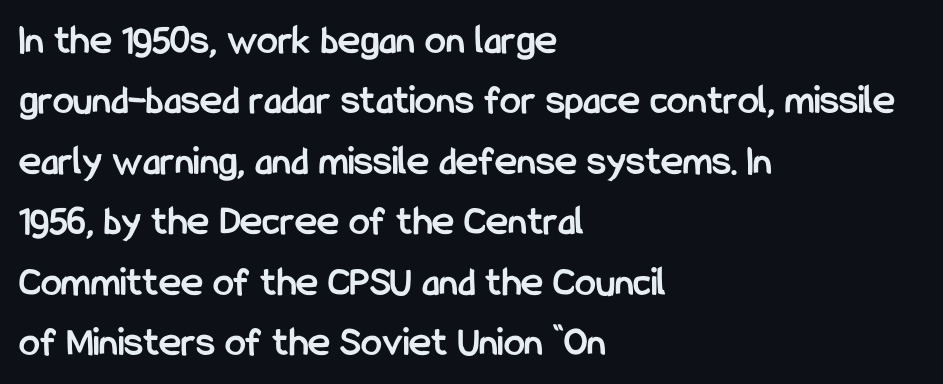
{"serif": "no", "italic": "no", "bold": "yes", "weight": "semibold", "width": "condensed", "stroke_contrast": "low", "x_height": "medium", "monospaced": "no", "underline": "no", "align": "left", "line_spacing": "normal", "line_spacing_ratio": 1.44, "letter_spacing": "normal", "letter_spacing_em": 0.0, "glyph_px": 42}
